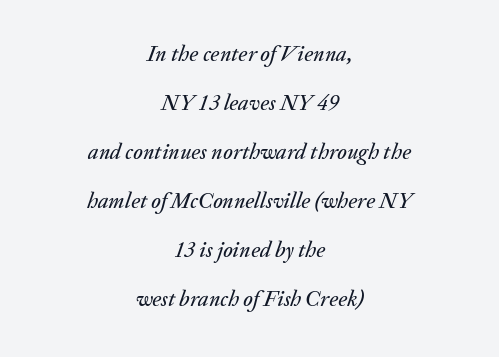
The image shows 22 px text type, italic (leaning right); set centered, loose line spacing (2.23x), normal letter spacing, not underlined.
